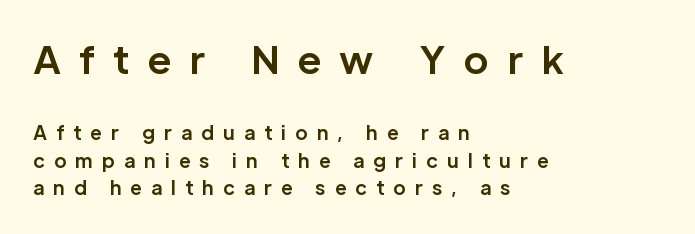
The image shows 38 px bold sans-serif type, upright; set left-aligned, normal line spacing (1.46x), unusually wide letter spacing (+0.48 em), not underlined; the first (top) block is 2.0x larger; low stroke contrast and a medium x-height.
